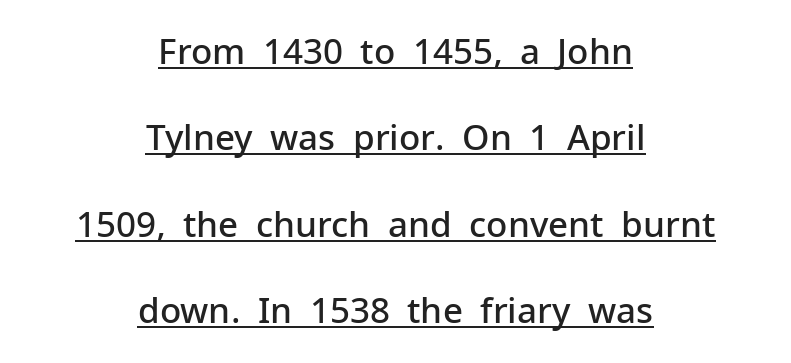
Q: Is the text bold? A: Semi-bold.
Q: Is the text italic (slanted)? A: No, it is upright.
Q: Is the typeface a serif or a sans-serif typeface? A: Sans-serif.
Q: Is the text underlined? A: Yes.
Q: How is the paragraph aligned? A: Centered.
Q: Is the spacing between letters normal or unusually wide? A: Normal.
Q: Is the spacing between lines tight, normal or loose? A: Loose.
Q: Width (condensed, normal, or wide)? A: Normal.
Q: Stroke contrast? A: Low.
Q: x-height? A: Medium.
Q: Monospaced? A: No.
